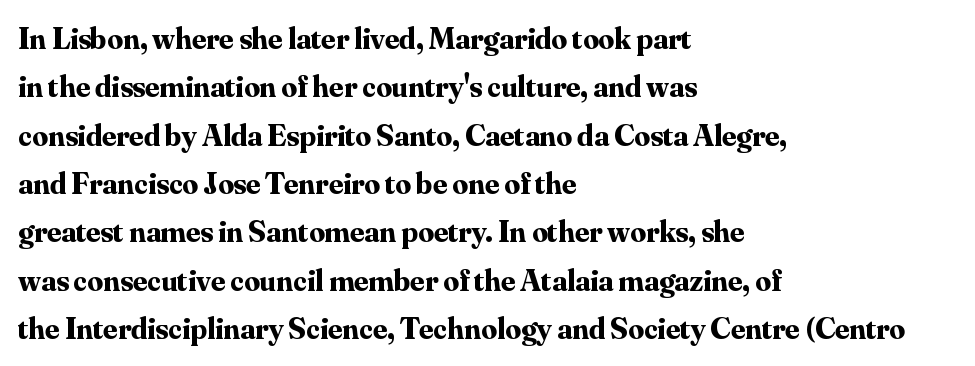
The image shows 31 px bold serif type, upright; set left-aligned, normal line spacing (1.56x), normal letter spacing, not underlined; medium stroke contrast and a small x-height.
